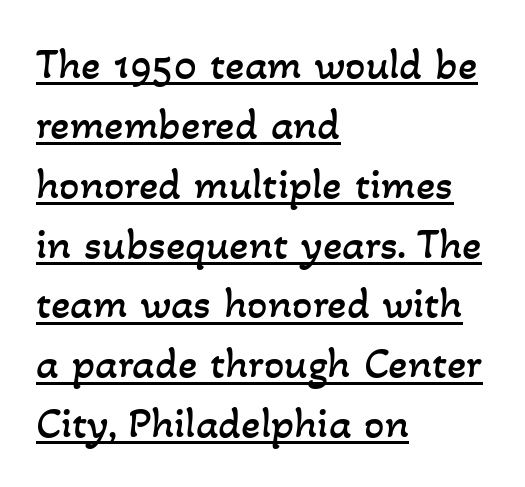
The block of text has a typical density, with ordinary space between rows. Is this a fixed-width face? No — the glyphs have proportional, varying widths. Does the copy run flush right? No — it runs flush left. This rendering features underlined lettering.
